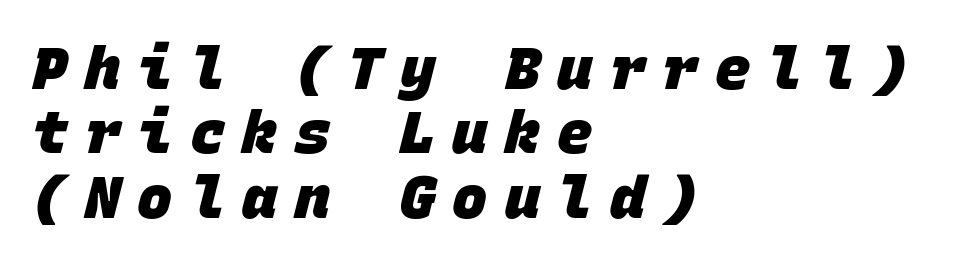
Strong, thick strokes mark this as bold type. No word sits above an underline. The horizontal fit of the characters is loose and conspicuously gappy. The passage shown is typed in a monospace face where columns stay perfectly aligned.
